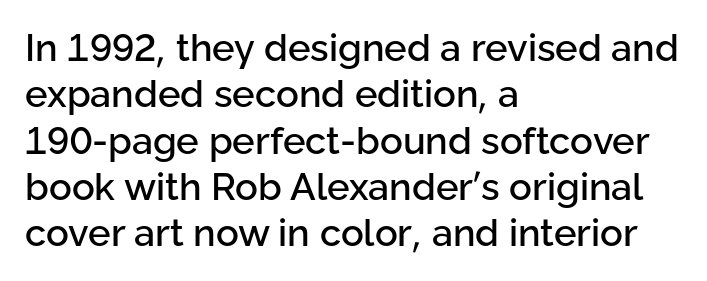
The image shows 38 px sans-serif type, upright; set left-aligned, line spacing 1.22x, normal letter spacing, not underlined; low stroke contrast and a medium x-height.
